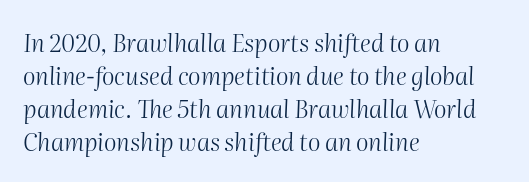
Q: Is the text bold? A: No.
Q: Is the text italic (slanted)? A: Yes, it leans right by about 2 degrees.
Q: Is the text underlined? A: No.
Q: How is the paragraph aligned? A: Left-aligned.
Q: Is the spacing between letters normal or unusually wide? A: Normal.
Q: Is the spacing between lines tight, normal or loose? A: Normal.
